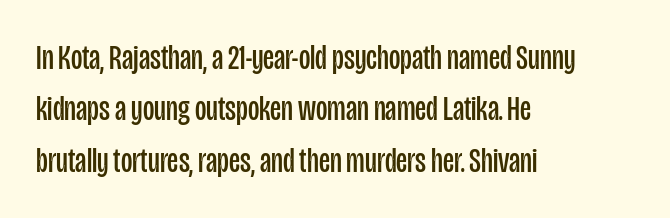
The image shows 35 px regular-weight, condensed sans-serif type, upright; set left-aligned, normal line spacing (1.47x), normal letter spacing, not underlined; low stroke contrast and a large x-height.
